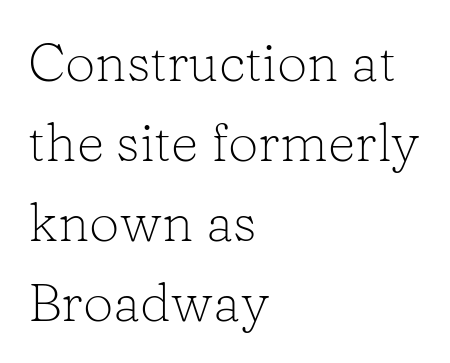
A normal amount of white space separates one row of letters from the next. The passage shown has conventional tracking throughout. A light-to-regular cut is what we see here. The area under the type is left untouched. The letters stand straight up with perfectly vertical stems.
